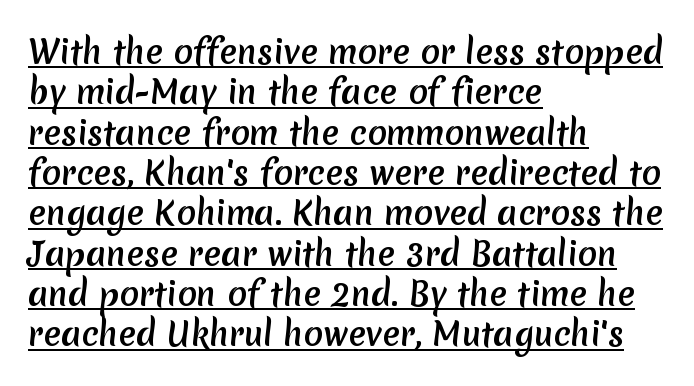
{"serif": "no", "width": "normal", "stroke_contrast": "medium", "x_height": "medium", "monospaced": "no", "underline": "yes", "align": "left", "line_spacing": "normal", "line_spacing_ratio": 1.26, "letter_spacing": "normal", "letter_spacing_em": 0.0, "glyph_px": 32}
